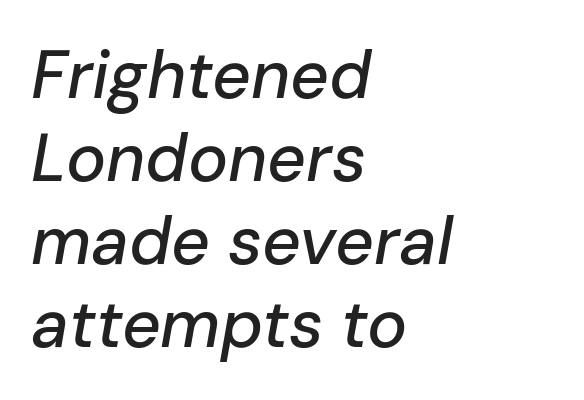
The image shows 67 px text type, italic (leaning right); set left-aligned, line spacing 1.24x, normal letter spacing, not underlined; low stroke contrast and a medium x-height.
